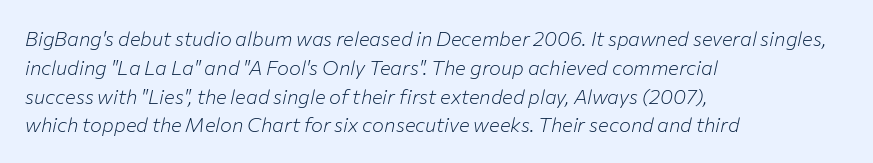
The image shows 20 px text type, italic (leaning right); set left-aligned, normal line spacing (1.44x), normal letter spacing, not underlined.
